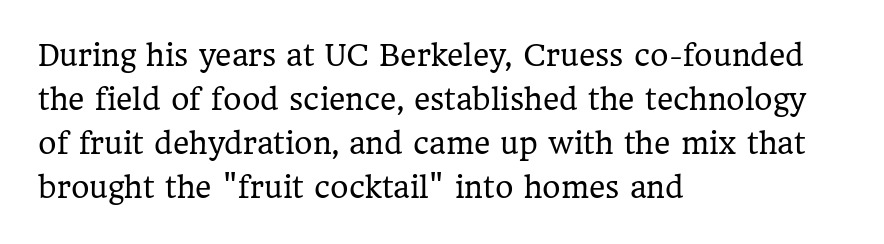
The image shows 28 px regular-weight serif type, upright; set left-aligned, normal line spacing (1.57x), normal letter spacing, not underlined; low stroke contrast and a medium x-height.
